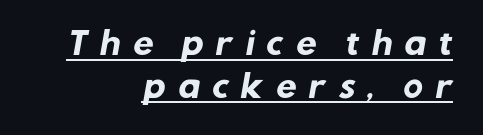
Q: Is the text bold? A: Yes.
Q: Is the typeface a serif or a sans-serif typeface? A: Sans-serif.
Q: Is the text underlined? A: Yes.
Q: How is the paragraph aligned? A: Right-aligned.
Q: Is the spacing between letters normal or unusually wide? A: Unusually wide.
Q: Is the spacing between lines tight, normal or loose? A: Normal.
Q: Width (condensed, normal, or wide)? A: Normal.
Q: Stroke contrast? A: Low.
Q: x-height? A: Medium.
Q: Monospaced? A: No.
